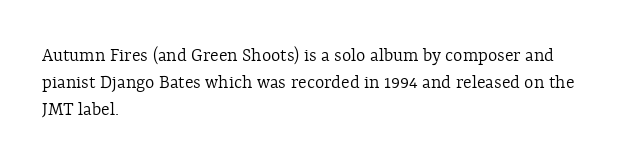
This sample uses an upright cut, with every glyph sitting square on the baseline. Reading down the column, the eye jumps a familiar distance to each next line. The horizontal fit of the characters is conventional and even. This is not heavy type; no bold has been used.
